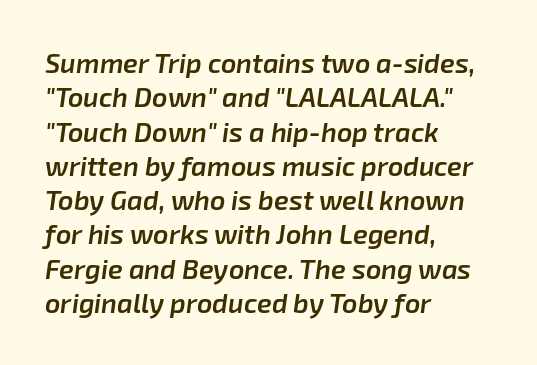
Q: Is the text bold? A: Semi-bold.
Q: Is the text italic (slanted)? A: Yes, it leans right by about 8 degrees.
Q: Is the text underlined? A: No.
Q: How is the paragraph aligned? A: Left-aligned.
Q: Is the spacing between letters normal or unusually wide? A: Normal.
Q: Is the spacing between lines tight, normal or loose? A: Normal.
